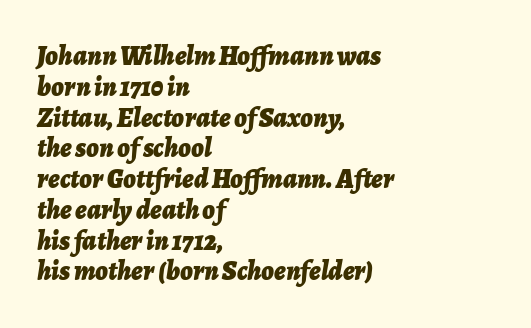
{"italic": "yes", "lean": "right", "slant_degrees": 7, "bold": "yes", "underline": "no", "align": "left", "line_spacing": "tight", "line_spacing_ratio": 1.14, "letter_spacing": "normal", "letter_spacing_em": 0.0, "glyph_px": 27}
